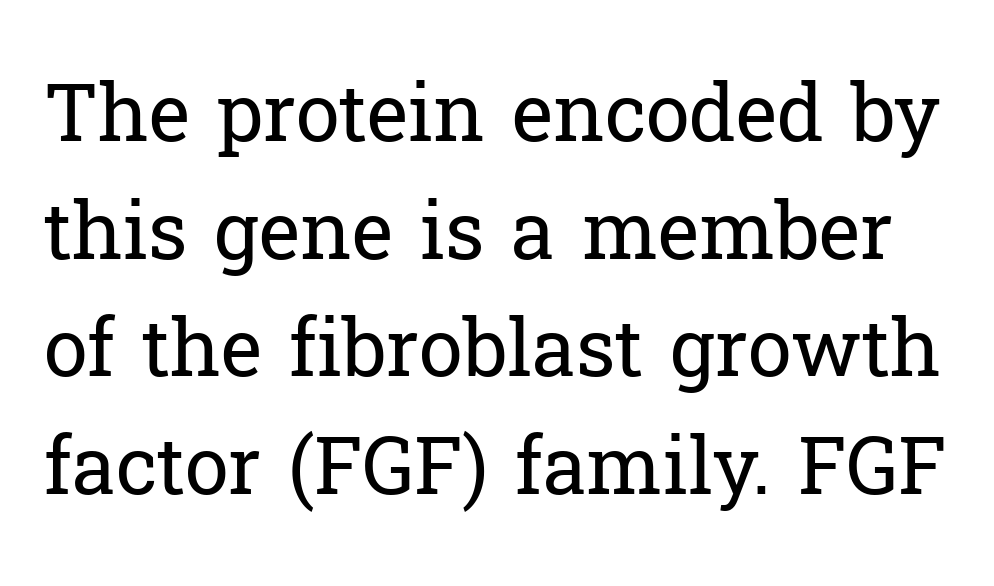
{"serif": "yes", "italic": "no", "bold": "no", "weight": "regular", "width": "normal", "stroke_contrast": "low", "x_height": "medium", "monospaced": "no", "underline": "no", "line_spacing": "normal", "line_spacing_ratio": 1.49, "letter_spacing": "normal", "letter_spacing_em": 0.0, "glyph_px": 79}
